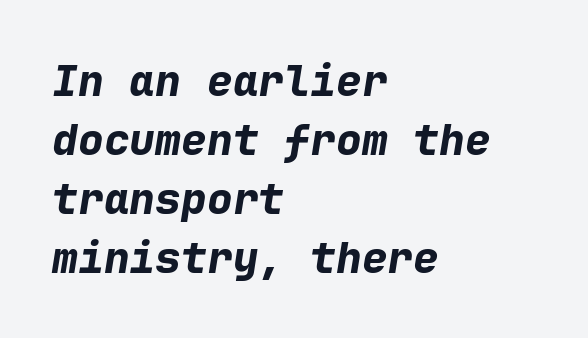
{"italic": "yes", "lean": "right", "slant_degrees": 9, "bold": "yes", "weight": "bold", "width": "normal", "stroke_contrast": "low", "x_height": "medium", "monospaced": "yes", "underline": "no", "align": "left", "line_spacing": "normal", "line_spacing_ratio": 1.37, "letter_spacing": "normal", "letter_spacing_em": 0.0, "glyph_px": 43}
